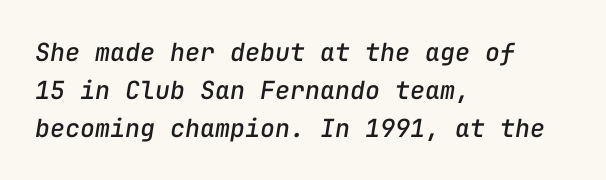
The paragraph shown leans on its left margin. These lines were composed using italics. Summary of vertical rhythm: regular, with standard interline spacing. The rendering keeps characters at their native spacing. Any mark beneath the type? The region is blank.
